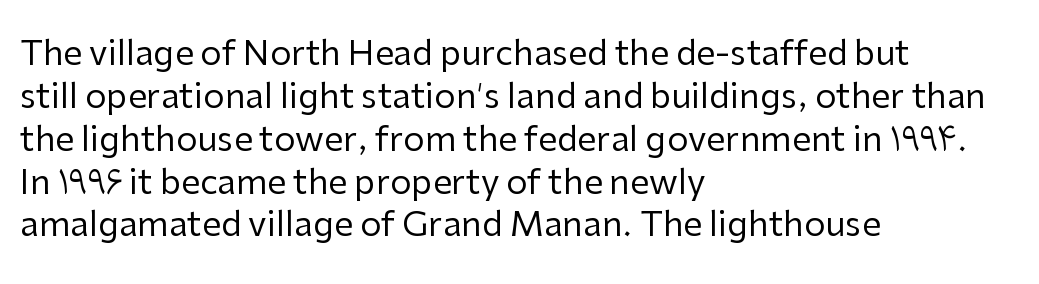
Q: Is the text bold? A: No.
Q: Is the text italic (slanted)? A: No, it is upright.
Q: Is the typeface a serif or a sans-serif typeface? A: Sans-serif.
Q: Is the text underlined? A: No.
Q: How is the paragraph aligned? A: Left-aligned.
Q: Is the spacing between letters normal or unusually wide? A: Normal.
Q: Is the spacing between lines tight, normal or loose? A: Normal.
Q: Width (condensed, normal, or wide)? A: Normal.
Q: Stroke contrast? A: Low.
Q: x-height? A: Medium.
Q: Monospaced? A: No.
